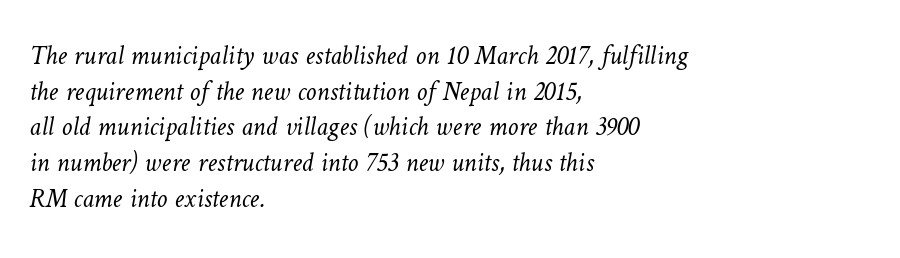
The passage shown is not bold in any degree. Characters follow at the spacing the type designer built in. Vertically, the passage feels balanced, rows spaced as you'd expect. Underlining? Definitely not there.
